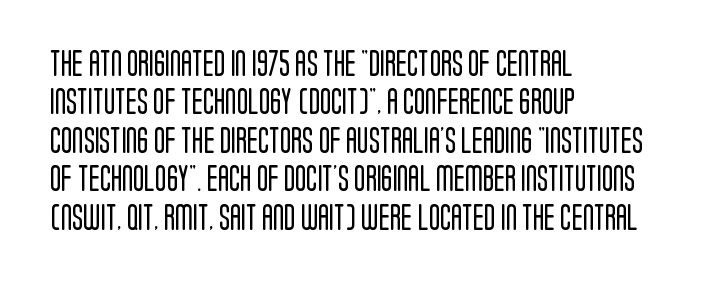
Leftover space on each line is placed entirely after the last word. The font sits on the lighter half of the weight spectrum, regular included. Here the glyphs are tracked normally, forming tight word shapes. Evenly set lines give the paragraph a standard silhouette. The area under the type is left untouched. The letters stand upright; this is a roman face.
